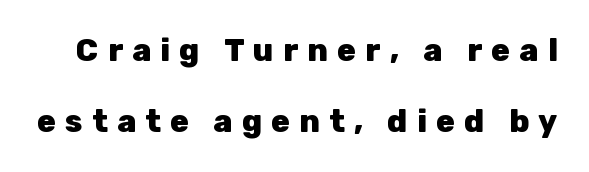
Q: Is the text bold? A: Yes.
Q: Is the text italic (slanted)? A: No, it is upright.
Q: Is the typeface a serif or a sans-serif typeface? A: Sans-serif.
Q: Is the text underlined? A: No.
Q: Is the spacing between letters normal or unusually wide? A: Unusually wide.
Q: Is the spacing between lines tight, normal or loose? A: Loose.
Q: Width (condensed, normal, or wide)? A: Normal.
Q: Stroke contrast? A: Low.
Q: x-height? A: Medium.
Q: Monospaced? A: No.
